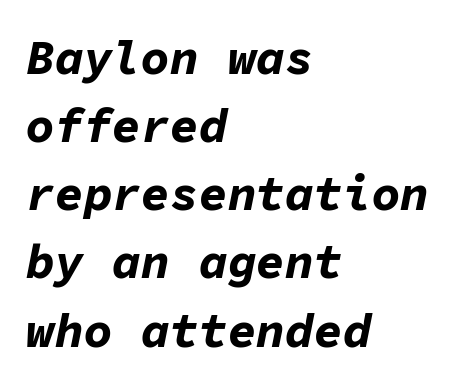
The image shows 48 px bold type, italic (leaning right), monospaced; set left-aligned, normal line spacing (1.42x), normal letter spacing, not underlined; low stroke contrast and a medium x-height.
